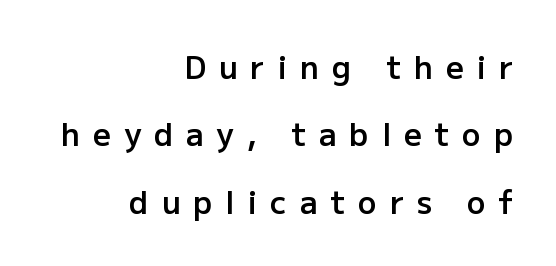
Q: Is the text bold? A: Semi-bold.
Q: Is the text italic (slanted)? A: No, it is upright.
Q: Is the typeface a serif or a sans-serif typeface? A: Sans-serif.
Q: Is the text underlined? A: No.
Q: How is the paragraph aligned? A: Right-aligned.
Q: Is the spacing between letters normal or unusually wide? A: Unusually wide.
Q: Is the spacing between lines tight, normal or loose? A: Loose.
Q: Width (condensed, normal, or wide)? A: Normal.
Q: Stroke contrast? A: Low.
Q: x-height? A: Medium.
Q: Monospaced? A: No.
